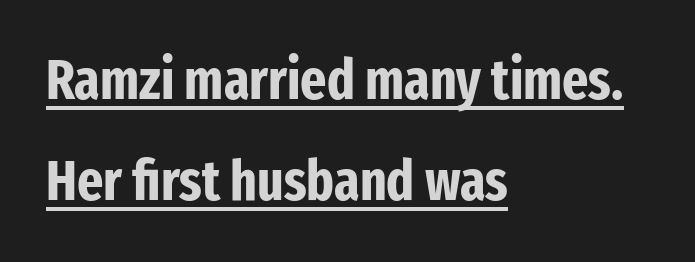
{"serif": "no", "italic": "no", "bold": "yes", "weight": "bold", "width": "condensed", "stroke_contrast": "low", "x_height": "medium", "monospaced": "no", "underline": "yes", "align": "left", "line_spacing_ratio": 1.81, "letter_spacing": "normal", "letter_spacing_em": 0.0, "glyph_px": 56}
